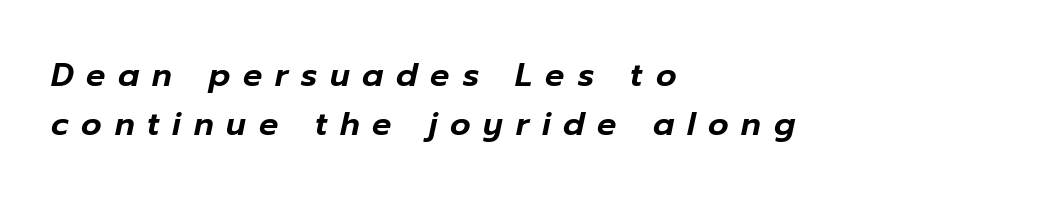
The compositor pushed each line to the left boundary. These lines sit exactly where default settings would place them. The specimen reads as italic at a glance. The letterforms stand isolated, each surrounded by extra space.
